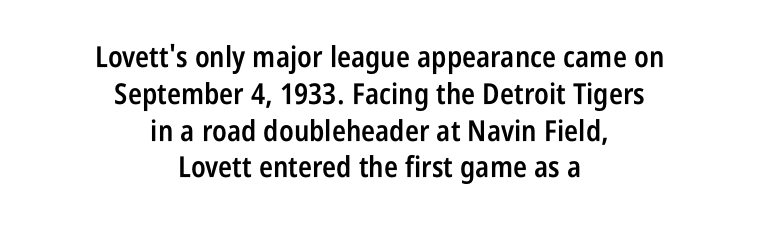
The strokes are fattened partway — semibold, not bold. The font's upright variant was chosen for this text. The space directly below the letters is spotless. Compared with typical body copy, the letter spacing here is the same. Are there feet on the stems? There aren't — it's a sans.
